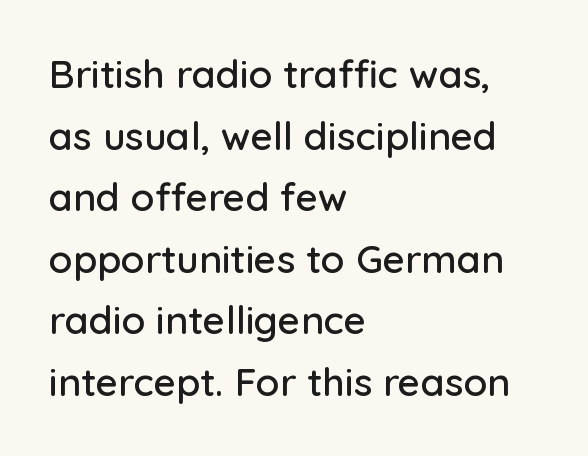
Q: Is the text italic (slanted)? A: No, it is upright.
Q: Is the typeface a serif or a sans-serif typeface? A: Sans-serif.
Q: Is the text underlined? A: No.
Q: How is the paragraph aligned? A: Left-aligned.
Q: Is the spacing between letters normal or unusually wide? A: Normal.
Q: Is the spacing between lines tight, normal or loose? A: Normal.
Q: Width (condensed, normal, or wide)? A: Normal.
Q: Stroke contrast? A: Low.
Q: x-height? A: Medium.
Q: Monospaced? A: No.
